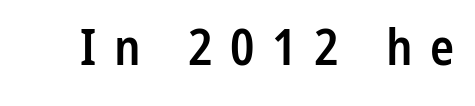
Classification — sans serif. Think of a printed novel: that variable character pitch is what you see here. The axis of the letterforms is exactly vertical. A bare baseline throughout the passage. Short note: letters widely spaced.
